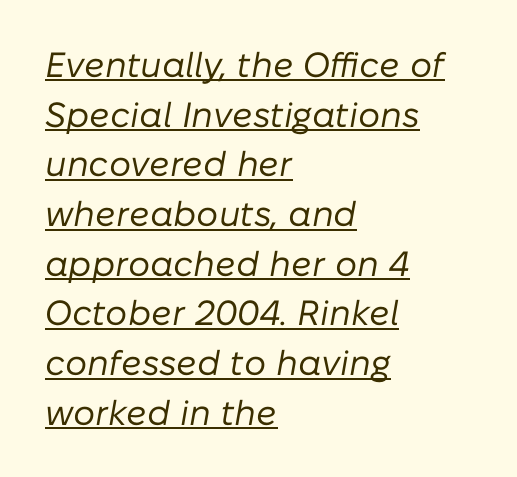
Q: Is the text bold? A: No.
Q: Is the text italic (slanted)? A: Yes, it leans right by about 10 degrees.
Q: Is the text underlined? A: Yes.
Q: How is the paragraph aligned? A: Left-aligned.
Q: Is the spacing between letters normal or unusually wide? A: Normal.
Q: Is the spacing between lines tight, normal or loose? A: Normal.
Q: Width (condensed, normal, or wide)? A: Normal.
Q: Stroke contrast? A: Low.
Q: x-height? A: Medium.
Q: Monospaced? A: No.
